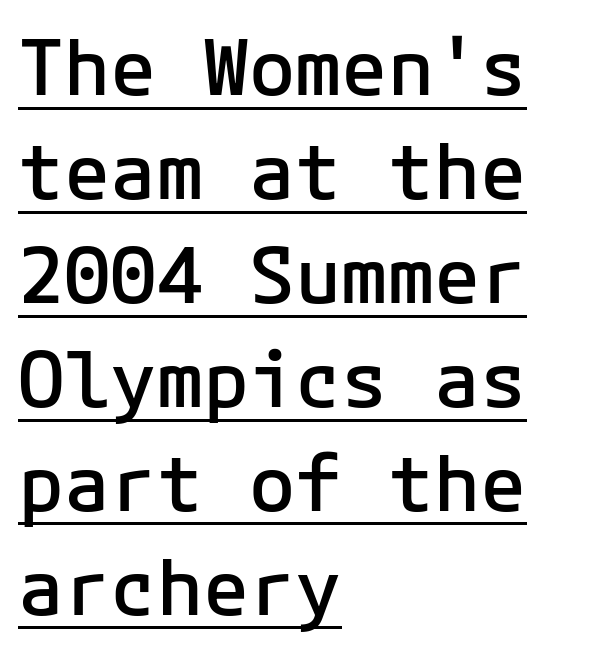
{"serif": "no", "italic": "no", "bold": "semi", "weight": "semibold", "width": "normal", "stroke_contrast": "low", "x_height": "medium", "underline": "yes", "align": "left", "line_spacing": "normal", "line_spacing_ratio": 1.35, "letter_spacing": "normal", "letter_spacing_em": 0.0, "glyph_px": 77}
